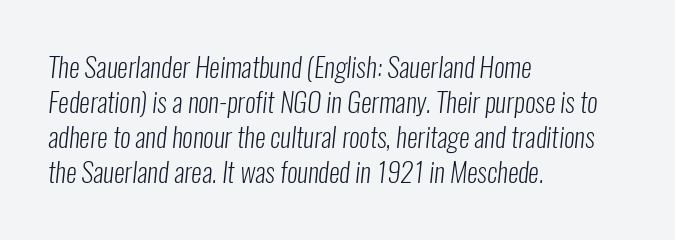
{"bold": "no", "underline": "no", "align": "left", "line_spacing": "normal", "line_spacing_ratio": 1.3, "letter_spacing": "normal", "letter_spacing_em": 0.0, "glyph_px": 27}
